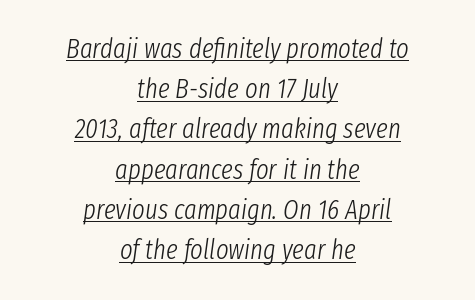
The glyphs look as if they've been sheared to an angle. The face looks like a standard text weight, possibly lighter. Has an underline been added? It has. If you folded the block vertically in half, each line would mirror itself in length.
